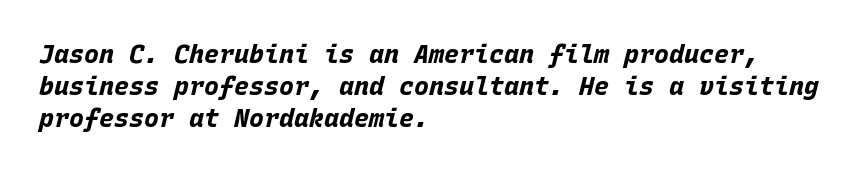
The gaps between neighbouring characters are ordinary and unremarkable. The lines in this sample share a left origin and differ only in where they stop. The whole block is typeset with a tilt. The rendering uses a bold face; every stroke is thick and dark. Anything drawn beneath the words? Only blank space. Leading matches the norm, producing a regular column.
